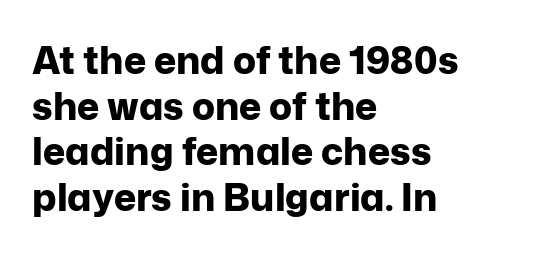
{"serif": "no", "italic": "no", "bold": "yes", "weight": "bold", "width": "normal", "stroke_contrast": "low", "x_height": "medium", "monospaced": "no", "underline": "no", "align": "left", "line_spacing_ratio": 1.2, "letter_spacing": "normal", "letter_spacing_em": 0.0, "glyph_px": 38}
